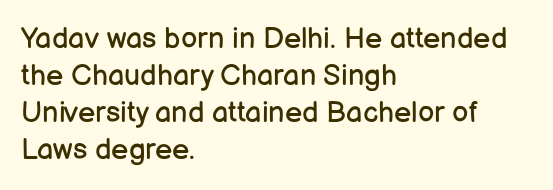
{"serif": "no", "italic": "no", "bold": "no", "weight": "regular", "width": "normal", "stroke_contrast": "low", "x_height": "medium", "monospaced": "no", "underline": "no", "align": "left", "line_spacing": "normal", "line_spacing_ratio": 1.28, "letter_spacing": "normal", "letter_spacing_em": 0.0, "glyph_px": 29}
